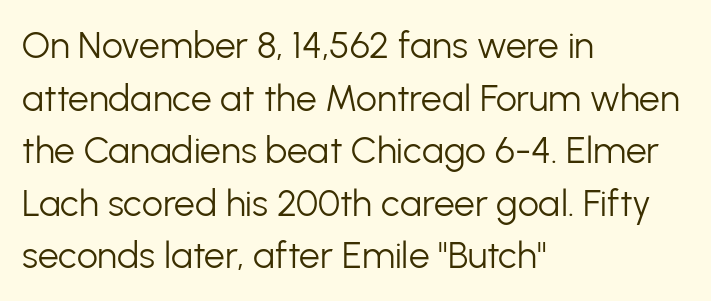
{"serif": "no", "italic": "no", "bold": "no", "weight": "light", "width": "normal", "stroke_contrast": "low", "x_height": "medium", "monospaced": "no", "underline": "no", "align": "left", "line_spacing": "normal", "line_spacing_ratio": 1.42, "letter_spacing": "normal", "letter_spacing_em": 0.0, "glyph_px": 37}
